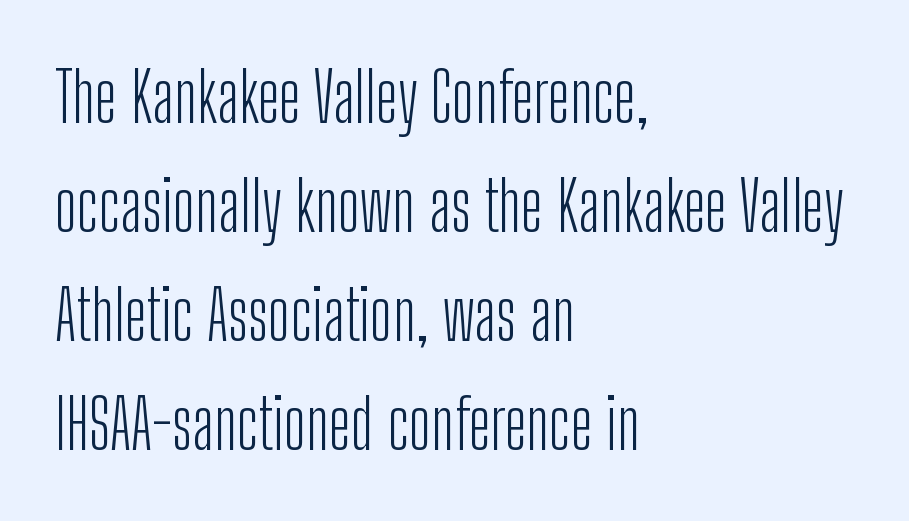
The image shows 69 px light, condensed sans-serif type, upright; set left-aligned, normal line spacing (1.58x), normal letter spacing, not underlined; low stroke contrast and a medium x-height.
